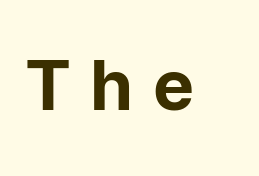
The image shows 69 px sans-serif type, upright; set unusually wide letter spacing (+0.28 em), not underlined; low stroke contrast and a medium x-height.
